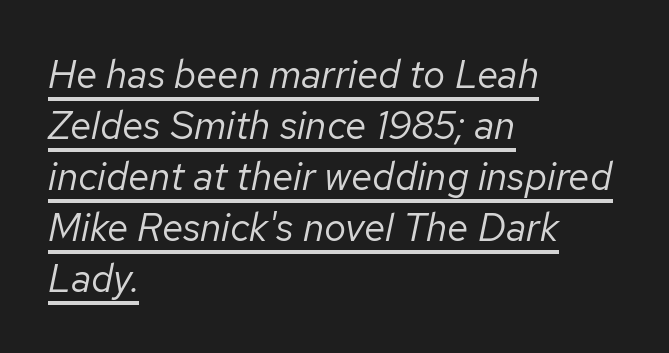
Proportional: the letters do not fall into vertical columns. Counters stay open thanks to moderate or lighter strokes. Observe the lean: these are italic letterforms. Default kerning and tracking; the words read as compact shapes. Vertical spacing — default. Beneath each row of characters lies a ruled line.
